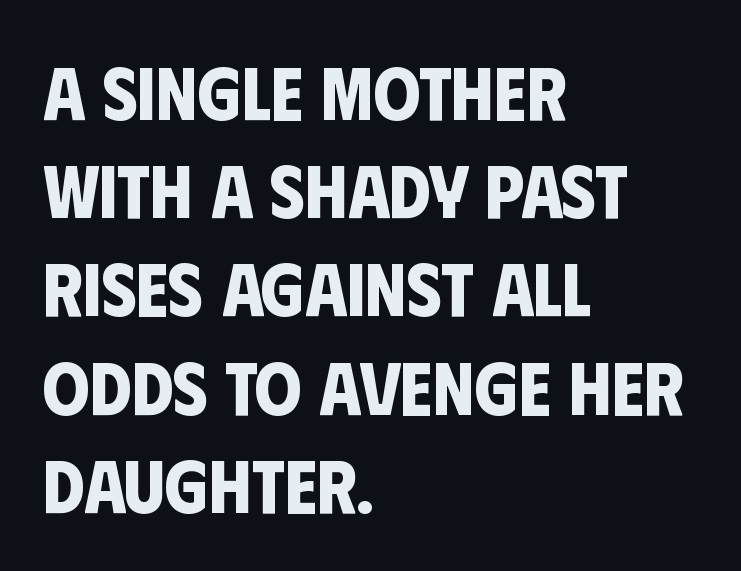
{"serif": "no", "bold": "yes", "weight": "bold", "width": "condensed", "stroke_contrast": "low", "x_height": "large", "monospaced": "no", "underline": "no", "align": "left", "line_spacing": "normal", "line_spacing_ratio": 1.31, "letter_spacing": "normal", "letter_spacing_em": 0.0, "glyph_px": 75}
